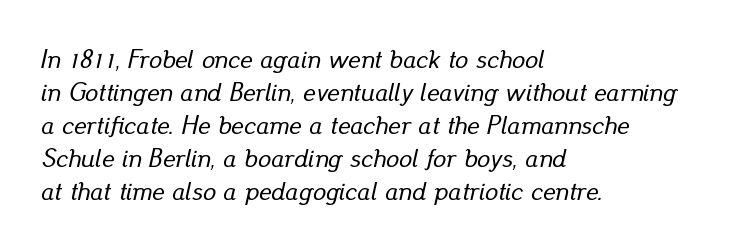
The image shows 26 px text type, italic (leaning right); set left-aligned, normal line spacing (1.27x), normal letter spacing, not underlined.
